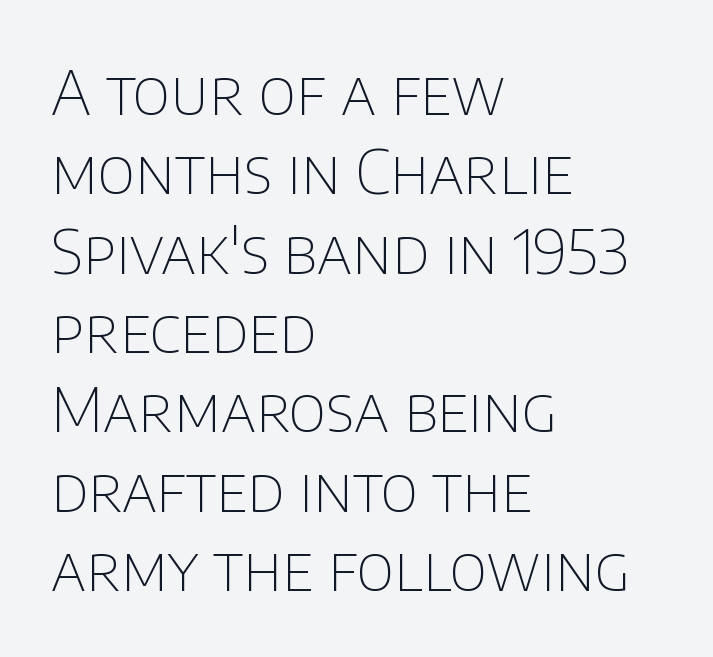
The image shows 62 px thin sans-serif type, upright; set left-aligned, normal line spacing (1.28x), normal letter spacing, not underlined; low stroke contrast and a large x-height.
